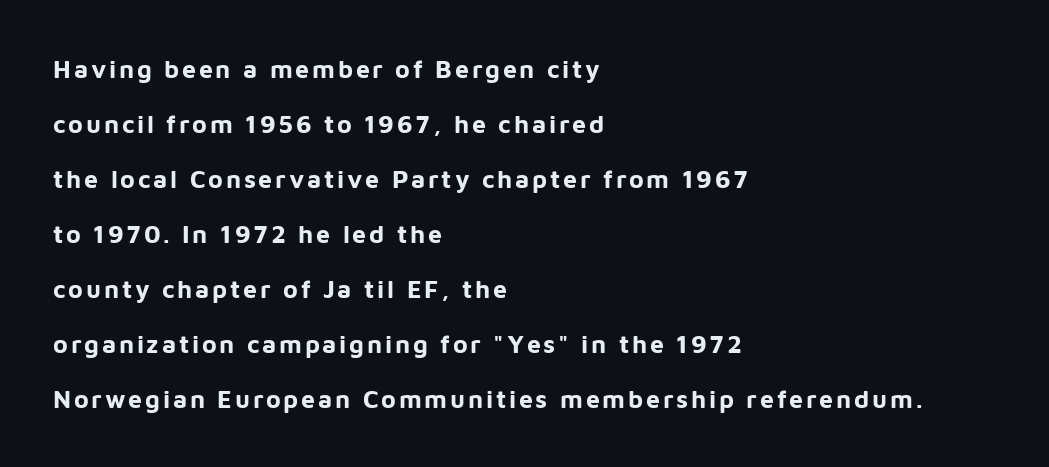
{"italic": "no", "bold": "yes", "underline": "no", "align": "left", "line_spacing": "loose", "line_spacing_ratio": 2.2, "glyph_px": 25}
